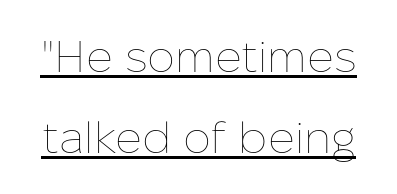
The image shows 44 px thin type, upright; set line spacing 1.84x, normal letter spacing, underlined; low stroke contrast and a medium x-height.
